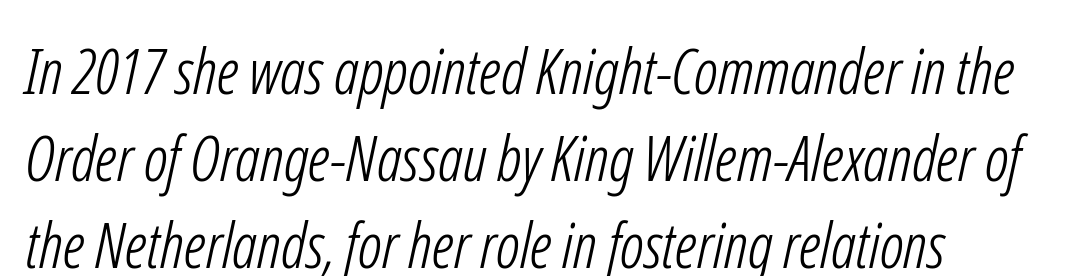
These glyphs show unthickened strokes, regular width or finer. Reading down the column, the eye jumps a familiar distance to each next line. In CSS terms this would be text-align: left. Think of a printed novel: that variable character pitch is what you see here. Compared with typical body copy, the letter spacing here is the same. Serifs: no, the terminals of the letterforms are clean.
